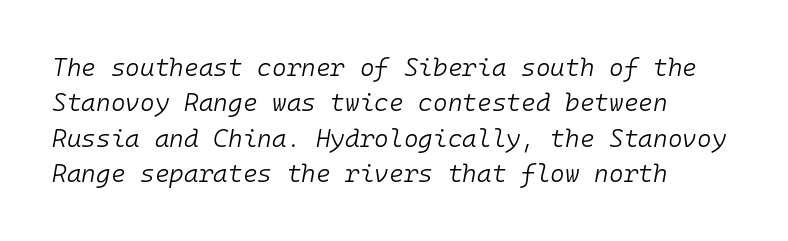
Tracking value appears to be zero — textbook default spacing. Slant detected: the letters are inclined. Students, observe: this is what conventionally led text looks like. Each row of text sits above clean, open space. Counters stay open thanks to moderate or lighter strokes.
